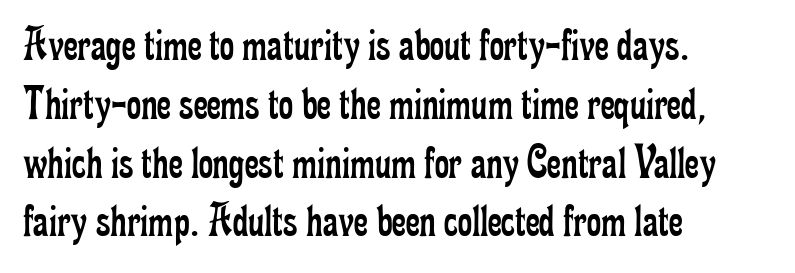
Q: Is the text bold? A: No.
Q: Is the text italic (slanted)? A: No, it is upright.
Q: Is the typeface a serif or a sans-serif typeface? A: Serif.
Q: Is the text underlined? A: No.
Q: How is the paragraph aligned? A: Left-aligned.
Q: Is the spacing between letters normal or unusually wide? A: Normal.
Q: Width (condensed, normal, or wide)? A: Condensed.
Q: Stroke contrast? A: Low.
Q: x-height? A: Small.
Q: Monospaced? A: No.
